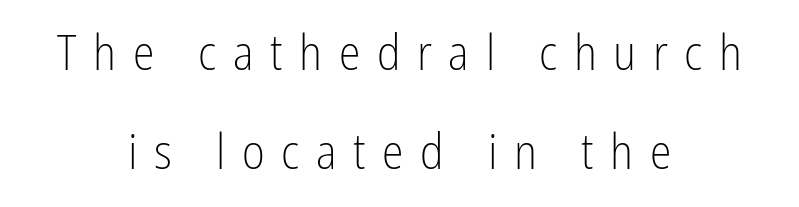
{"serif": "no", "italic": "no", "bold": "no", "weight": "light", "width": "condensed", "stroke_contrast": "low", "x_height": "medium", "monospaced": "no", "underline": "no", "align": "center", "line_spacing": "loose", "line_spacing_ratio": 2.02, "letter_spacing": "wide", "letter_spacing_em": 0.34, "glyph_px": 49}
